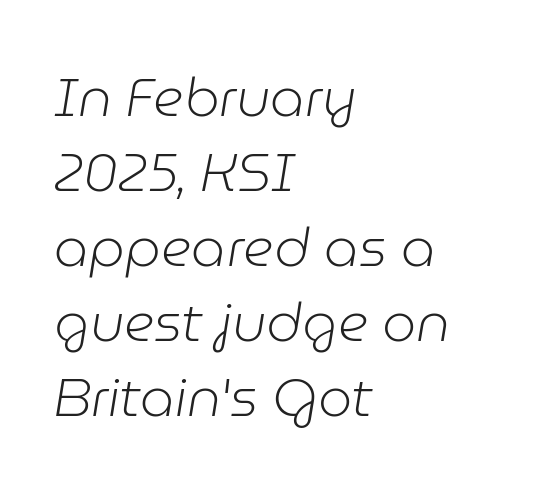
Just letters on the line, the space beneath them empty. Reading down the column, the eye jumps a familiar distance to each next line. The horizontal fit of the characters is conventional and even. Style check: oblique.
